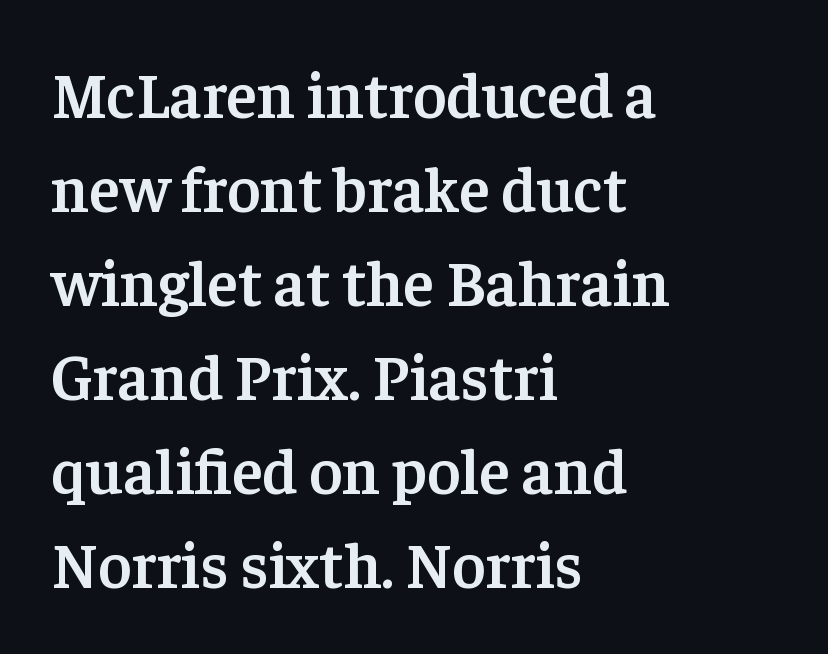
Q: Is the text bold? A: Semi-bold.
Q: Is the text italic (slanted)? A: No, it is upright.
Q: Is the typeface a serif or a sans-serif typeface? A: Serif.
Q: Is the text underlined? A: No.
Q: How is the paragraph aligned? A: Left-aligned.
Q: Is the spacing between letters normal or unusually wide? A: Normal.
Q: Is the spacing between lines tight, normal or loose? A: Normal.
Q: Width (condensed, normal, or wide)? A: Normal.
Q: Stroke contrast? A: Low.
Q: x-height? A: Medium.
Q: Monospaced? A: No.
